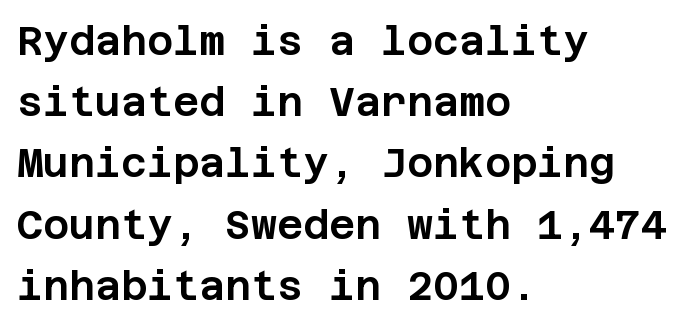
{"serif": "no", "italic": "no", "width": "normal", "stroke_contrast": "low", "x_height": "large", "underline": "no", "align": "left", "line_spacing": "normal", "line_spacing_ratio": 1.53, "letter_spacing": "normal", "letter_spacing_em": 0.0, "glyph_px": 40}
